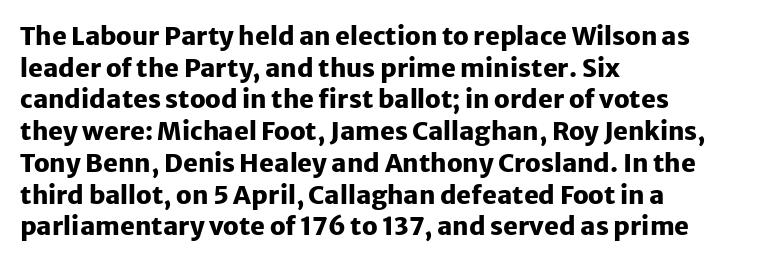
Short and long lines alike share a common starting point at left. The vertical gap from one line to the next is medium. Does the lettering tilt? It doesn't — this is upright. Underline: absent. The tracking reads as untouched default to a designer's eye. Chunky letters — that's bold for sure.
